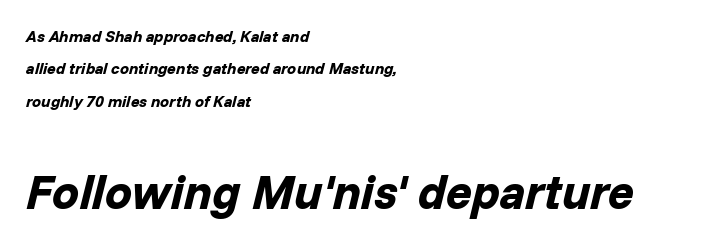
{"italic": "yes", "lean": "right", "slant_degrees": 14, "bold": "yes", "weight": "bold", "width": "normal", "stroke_contrast": "low", "x_height": "medium", "monospaced": "no", "underline": "no", "align": "left", "line_spacing": "loose", "line_spacing_ratio": 2.02, "letter_spacing": "normal", "letter_spacing_em": 0.0, "larger_block": "second", "size_ratio": 3.0, "glyph_px": 48}
